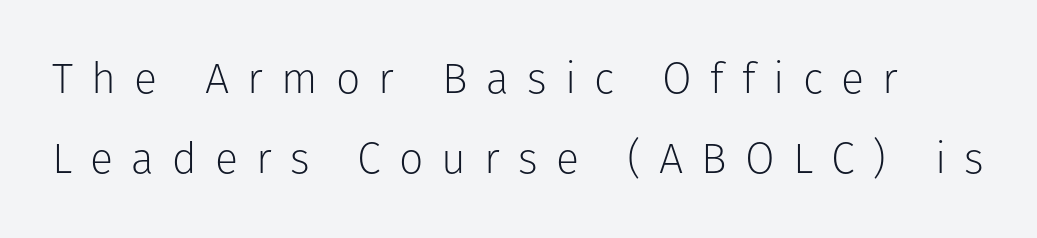
Q: Is the text bold? A: No.
Q: Is the text italic (slanted)? A: No, it is upright.
Q: Is the typeface a serif or a sans-serif typeface? A: Sans-serif.
Q: Is the text underlined? A: No.
Q: Is the spacing between letters normal or unusually wide? A: Unusually wide.
Q: Width (condensed, normal, or wide)? A: Normal.
Q: Stroke contrast? A: Low.
Q: x-height? A: Medium.
Q: Monospaced? A: No.
